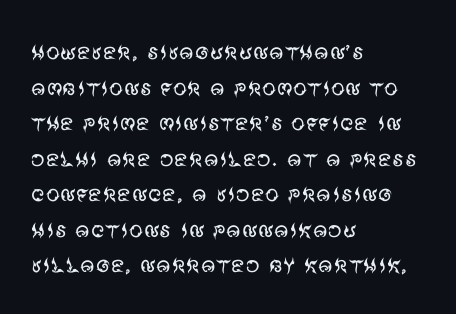
{"serif": "no", "italic": "no", "bold": "no", "weight": "regular", "width": "normal", "stroke_contrast": "medium", "x_height": "large", "monospaced": "no", "underline": "no", "align": "left", "line_spacing": "normal", "line_spacing_ratio": 1.27, "letter_spacing": "normal", "letter_spacing_em": 0.0, "glyph_px": 28}
